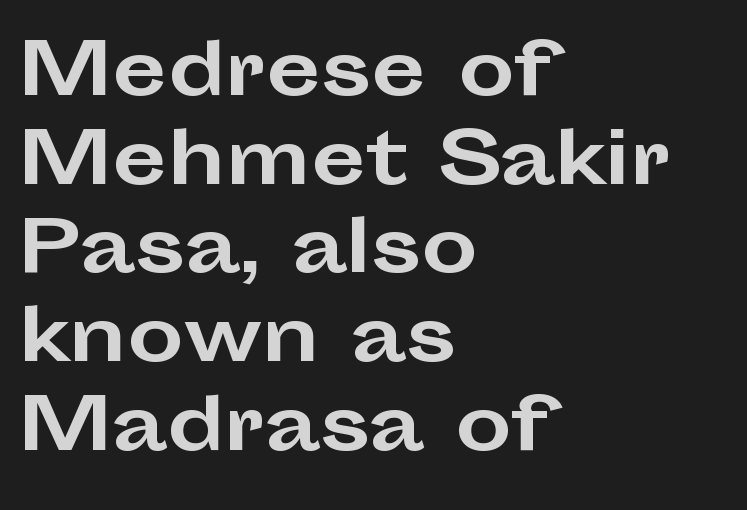
Q: Is the text bold? A: Yes.
Q: Is the text italic (slanted)? A: No, it is upright.
Q: Is the typeface a serif or a sans-serif typeface? A: Sans-serif.
Q: Is the text underlined? A: No.
Q: How is the paragraph aligned? A: Left-aligned.
Q: Is the spacing between letters normal or unusually wide? A: Normal.
Q: Is the spacing between lines tight, normal or loose? A: Normal.
Q: Width (condensed, normal, or wide)? A: Wide.
Q: Stroke contrast? A: Low.
Q: x-height? A: Medium.
Q: Monospaced? A: No.
